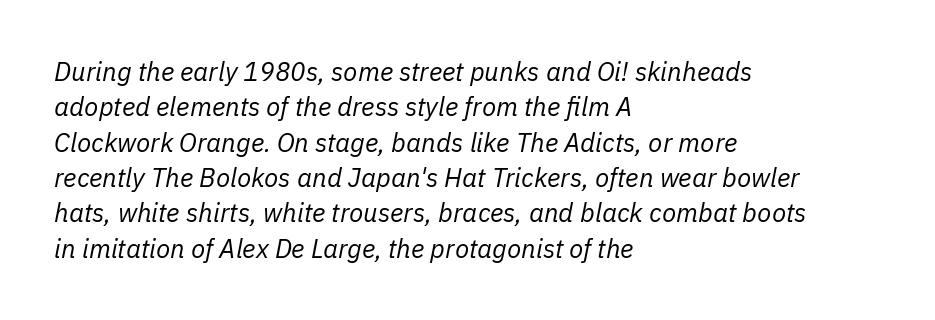
The image shows 26 px text type, italic (leaning right); set left-aligned, normal line spacing (1.36x), normal letter spacing, not underlined.
